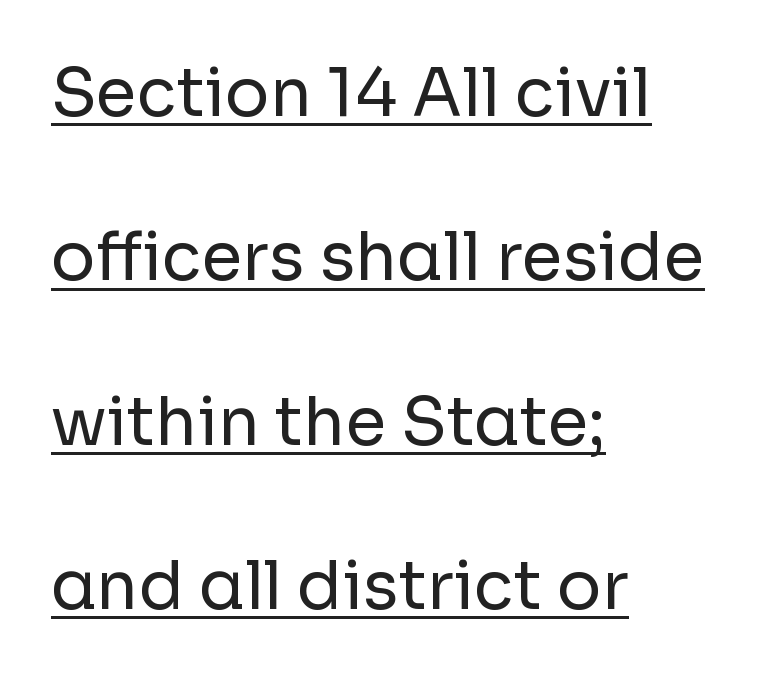
Think standard paragraph weight, or any step lighter than that. The paragraph shown leans on its left margin. What's the leading like? Stretched, with rows far apart. No extra tracking has been applied to these lines. Type style note: lacks serifs. The sample's only ornament is a line tracing under the words.
